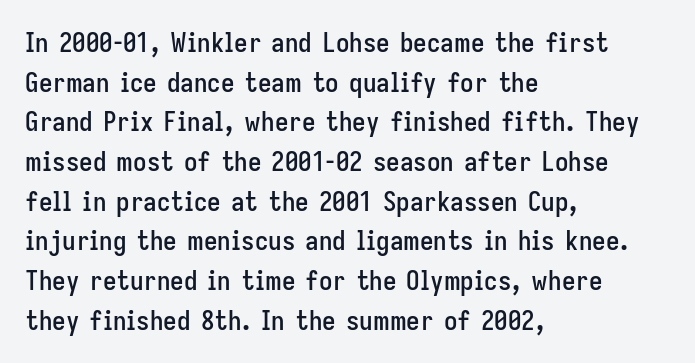
Reading down the column, the eye jumps a familiar distance to each next line. The gaps between neighbouring characters are ordinary and unremarkable. Every character sits straight up, as roman type does. These lines stack with their left ends in a neat column. Bare-footed words on every line.
